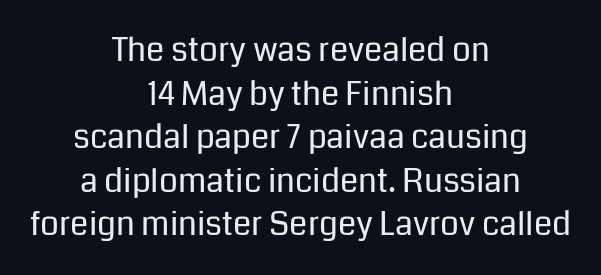
The image shows 33 px regular-weight sans-serif type, upright; set centered, normal line spacing (1.32x), normal letter spacing, not underlined; low stroke contrast and a medium x-height.
